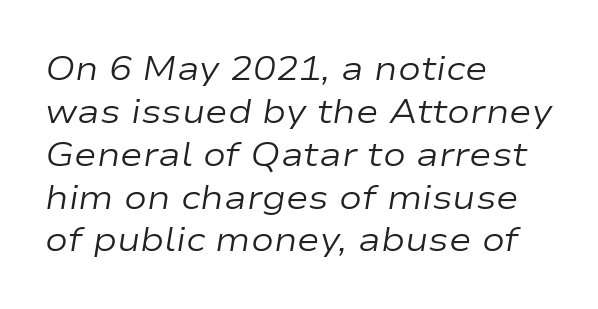
Q: Is the text bold? A: No.
Q: Is the text italic (slanted)? A: Yes, it leans right by about 9 degrees.
Q: Is the text underlined? A: No.
Q: How is the paragraph aligned? A: Left-aligned.
Q: Is the spacing between letters normal or unusually wide? A: Normal.
Q: Is the spacing between lines tight, normal or loose? A: Normal.
Q: Width (condensed, normal, or wide)? A: Wide.
Q: Stroke contrast? A: Low.
Q: x-height? A: Medium.
Q: Monospaced? A: No.
